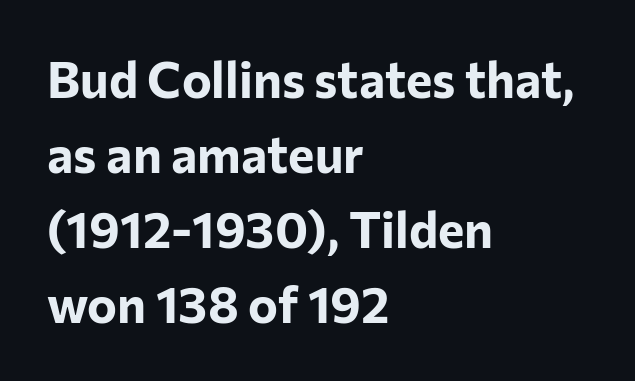
{"serif": "no", "italic": "no", "bold": "yes", "weight": "bold", "width": "normal", "stroke_contrast": "low", "x_height": "medium", "monospaced": "no", "underline": "no", "align": "left", "line_spacing": "normal", "line_spacing_ratio": 1.5, "letter_spacing": "normal", "letter_spacing_em": 0.0, "glyph_px": 50}
